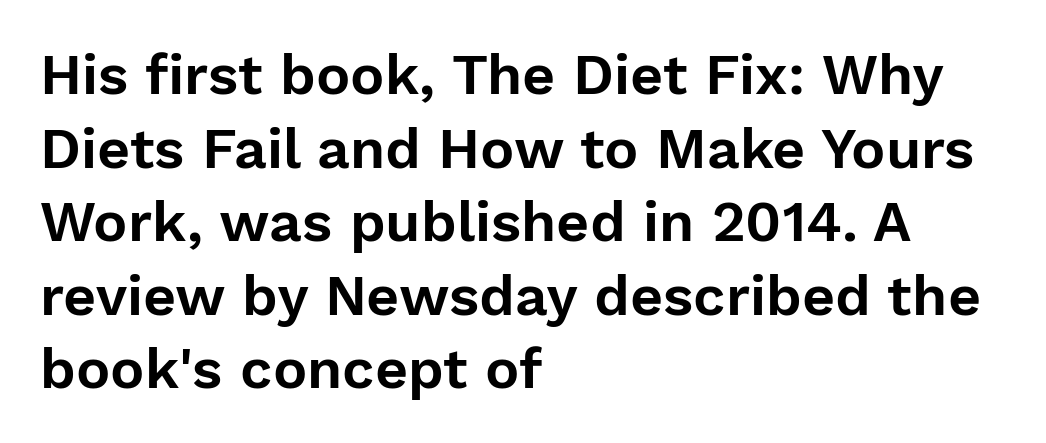
{"serif": "no", "italic": "no", "width": "normal", "stroke_contrast": "low", "x_height": "medium", "monospaced": "no", "underline": "no", "align": "left", "line_spacing": "normal", "line_spacing_ratio": 1.29, "letter_spacing": "normal", "letter_spacing_em": 0.0, "glyph_px": 57}
